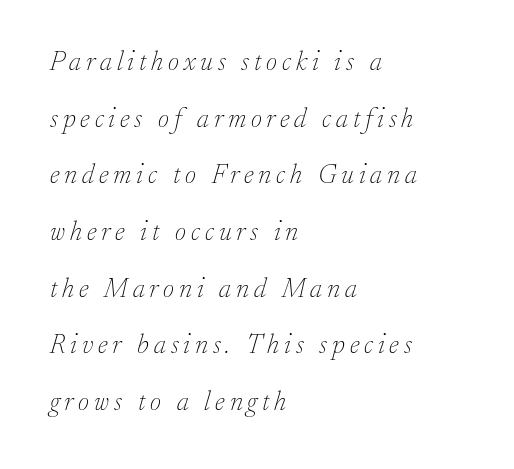
The whole block is typeset with a tilt. Short and long lines alike share a common starting point at left. Descender tails drop into unmarked territory. Summary of vertical rhythm: relaxed, with wide interline spacing.
